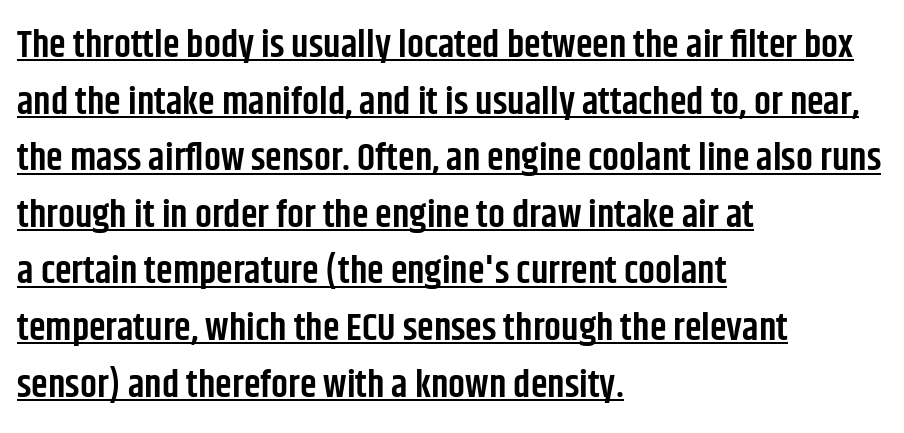
{"serif": "no", "italic": "no", "bold": "semi", "weight": "semibold", "width": "condensed", "stroke_contrast": "low", "x_height": "large", "monospaced": "no", "underline": "yes", "align": "left", "line_spacing": "normal", "line_spacing_ratio": 1.49, "letter_spacing": "normal", "letter_spacing_em": 0.0, "glyph_px": 38}
